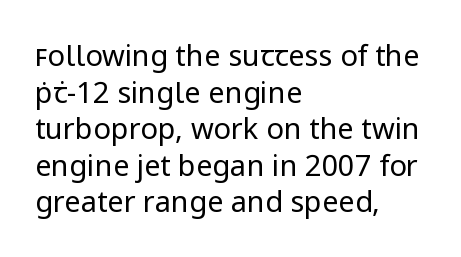
{"serif": "no", "italic": "no", "bold": "no", "weight": "regular", "width": "normal", "stroke_contrast": "low", "x_height": "medium", "monospaced": "no", "underline": "no", "align": "left", "line_spacing": "normal", "line_spacing_ratio": 1.26, "letter_spacing": "normal", "letter_spacing_em": 0.0, "glyph_px": 29}
